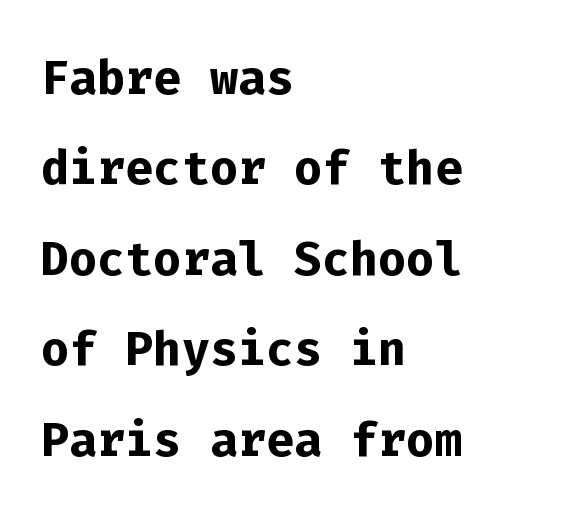
{"serif": "no", "italic": "no", "bold": "yes", "weight": "semibold", "width": "normal", "stroke_contrast": "low", "x_height": "medium", "monospaced": "yes", "underline": "no", "align": "left", "line_spacing": "normal", "line_spacing_ratio": 1.37, "letter_spacing": "normal", "letter_spacing_em": 0.0, "glyph_px": 66}
